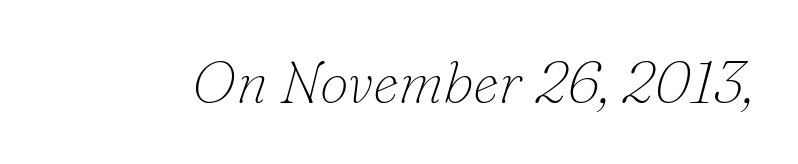
{"serif": "yes", "italic": "yes", "lean": "right", "slant_degrees": 16, "bold": "no", "weight": "thin", "width": "normal", "stroke_contrast": "low", "x_height": "small", "monospaced": "no", "underline": "no", "letter_spacing": "normal", "letter_spacing_em": 0.0, "glyph_px": 59}
